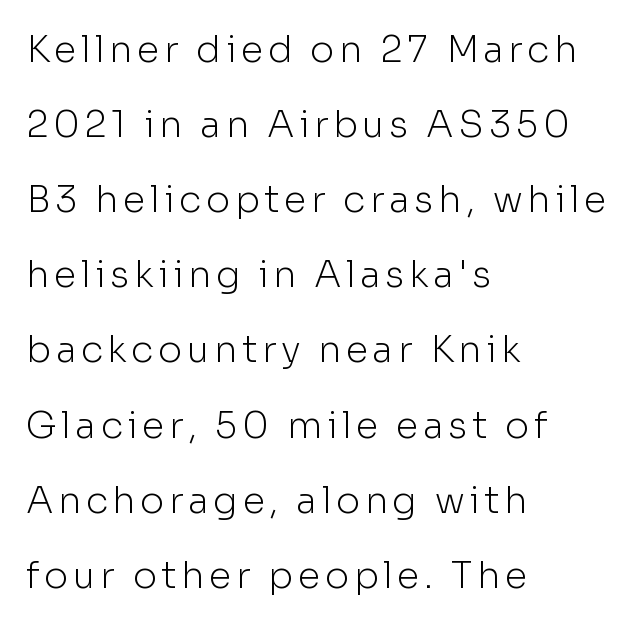
Q: Is the text bold? A: No.
Q: Is the text italic (slanted)? A: No, it is upright.
Q: Is the typeface a serif or a sans-serif typeface? A: Sans-serif.
Q: Is the text underlined? A: No.
Q: How is the paragraph aligned? A: Left-aligned.
Q: Is the spacing between lines tight, normal or loose? A: Loose.
Q: Width (condensed, normal, or wide)? A: Normal.
Q: Stroke contrast? A: Low.
Q: x-height? A: Medium.
Q: Monospaced? A: No.
